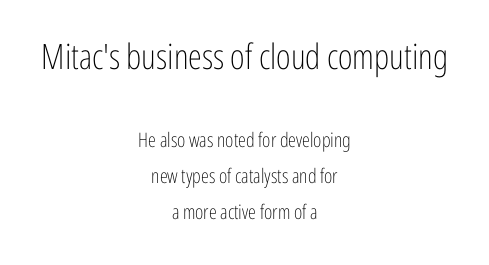
Q: Is the text bold? A: No.
Q: Is the text italic (slanted)? A: No, it is upright.
Q: Is the typeface a serif or a sans-serif typeface? A: Sans-serif.
Q: Is the text underlined? A: No.
Q: How is the paragraph aligned? A: Centered.
Q: Is the spacing between letters normal or unusually wide? A: Normal.
Q: Which block of text is set in a larger size, the first (top) or the second (bottom)? A: The first (top) one.
Q: Width (condensed, normal, or wide)? A: Condensed.
Q: Stroke contrast? A: Low.
Q: x-height? A: Medium.
Q: Monospaced? A: No.
